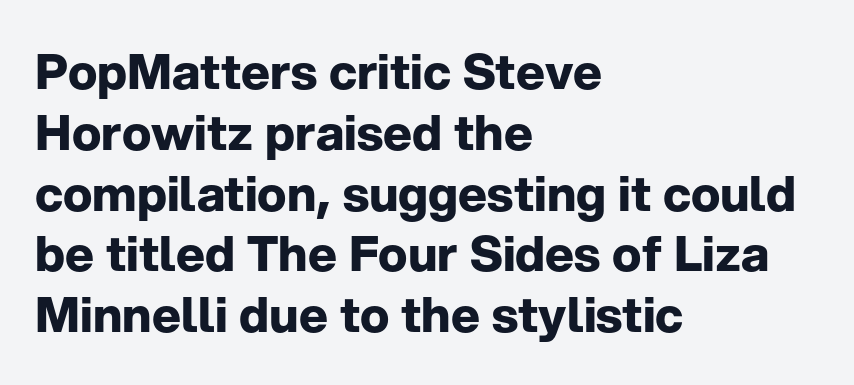
{"serif": "no", "italic": "no", "bold": "yes", "weight": "bold", "width": "normal", "stroke_contrast": "low", "x_height": "medium", "monospaced": "no", "underline": "no", "align": "left", "line_spacing_ratio": 1.24, "letter_spacing": "normal", "letter_spacing_em": 0.0, "glyph_px": 49}
